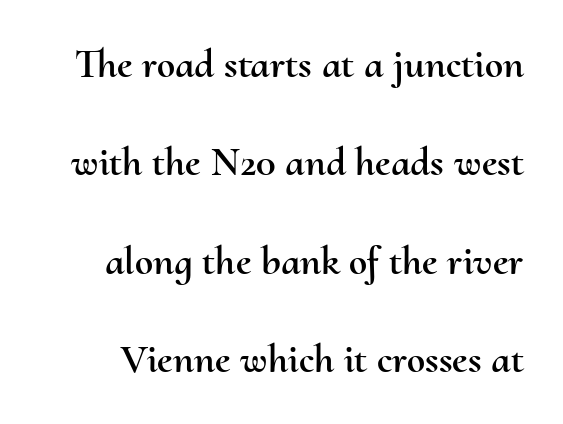
{"italic": "no", "width": "normal", "stroke_contrast": "medium", "x_height": "small", "monospaced": "no", "underline": "no", "line_spacing": "loose", "line_spacing_ratio": 2.4, "letter_spacing": "normal", "letter_spacing_em": 0.0, "glyph_px": 41}
